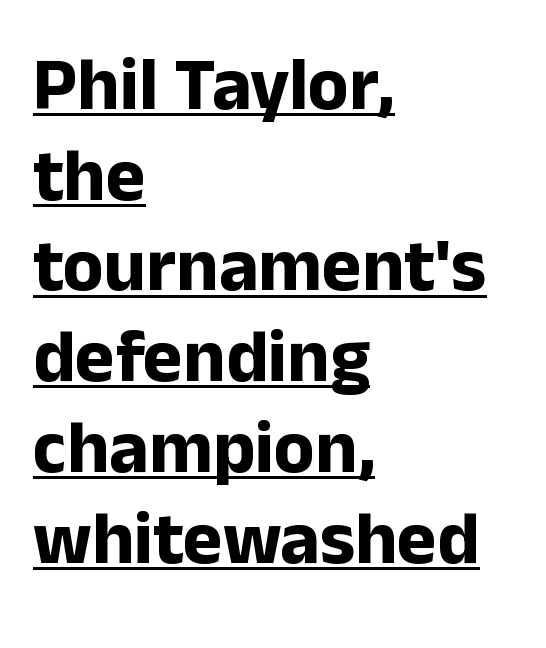
Q: Is the text bold? A: Yes.
Q: Is the text italic (slanted)? A: No, it is upright.
Q: Is the typeface a serif or a sans-serif typeface? A: Sans-serif.
Q: Is the text underlined? A: Yes.
Q: How is the paragraph aligned? A: Left-aligned.
Q: Is the spacing between letters normal or unusually wide? A: Normal.
Q: Width (condensed, normal, or wide)? A: Normal.
Q: Stroke contrast? A: Low.
Q: x-height? A: Medium.
Q: Monospaced? A: No.
